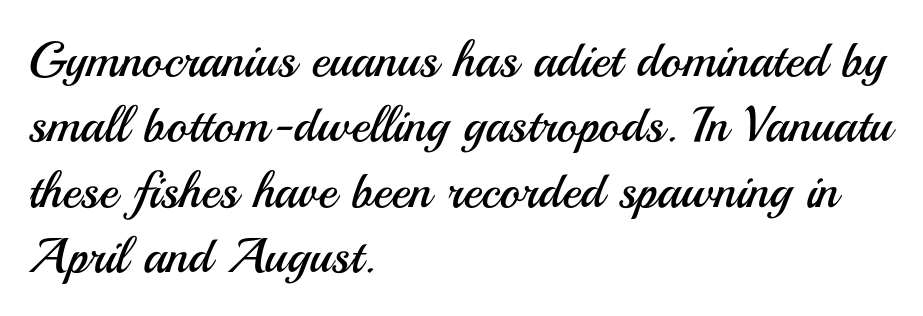
Between one letter and the next there's only the usual sliver of space. The designer left line spacing at the default. Weight class: somewhere from thin through regular. This sample uses a sans-serif face.
